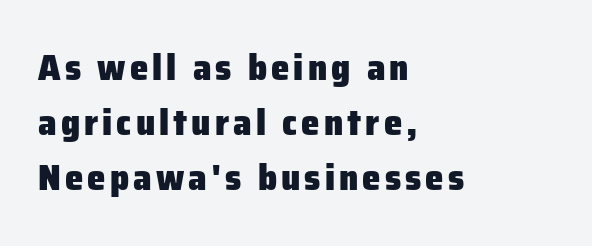
Q: Is the text bold? A: Yes.
Q: Is the text italic (slanted)? A: No, it is upright.
Q: Is the typeface a serif or a sans-serif typeface? A: Sans-serif.
Q: Is the text underlined? A: No.
Q: How is the paragraph aligned? A: Left-aligned.
Q: Is the spacing between lines tight, normal or loose? A: Normal.
Q: Width (condensed, normal, or wide)? A: Normal.
Q: Stroke contrast? A: Low.
Q: x-height? A: Medium.
Q: Monospaced? A: No.
